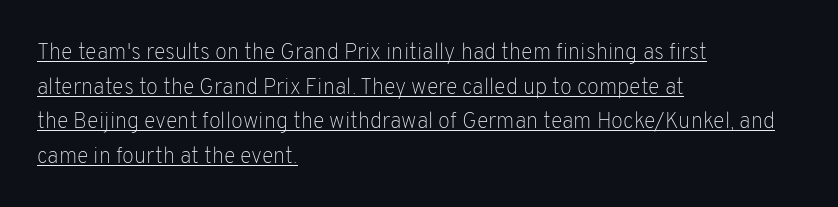
The image shows 22 px text type, upright; set left-aligned, normal line spacing (1.57x), normal letter spacing, underlined.
